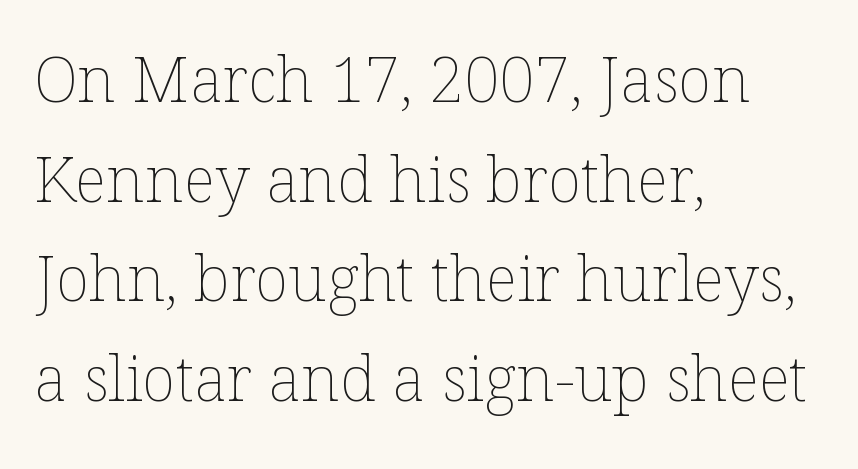
Q: Is the text bold? A: No.
Q: Is the text italic (slanted)? A: No, it is upright.
Q: Is the text underlined? A: No.
Q: How is the paragraph aligned? A: Left-aligned.
Q: Is the spacing between letters normal or unusually wide? A: Normal.
Q: Is the spacing between lines tight, normal or loose? A: Normal.
Q: Width (condensed, normal, or wide)? A: Normal.
Q: Stroke contrast? A: Low.
Q: x-height? A: Medium.
Q: Monospaced? A: No.
